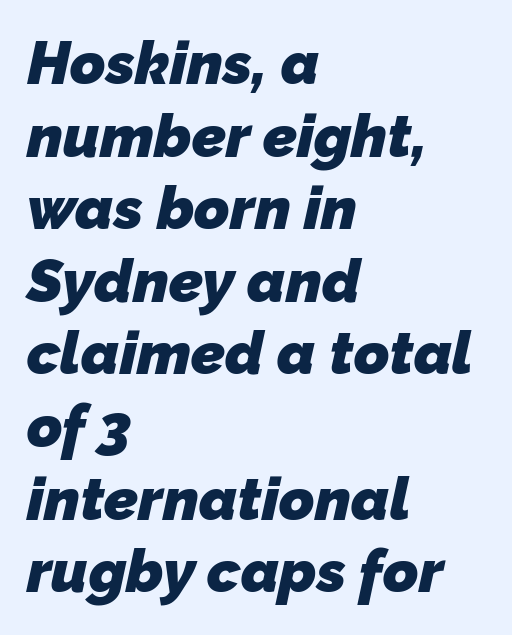
Q: Is the text bold? A: Yes.
Q: Is the typeface a serif or a sans-serif typeface? A: Sans-serif.
Q: Is the text underlined? A: No.
Q: How is the paragraph aligned? A: Left-aligned.
Q: Is the spacing between letters normal or unusually wide? A: Normal.
Q: Width (condensed, normal, or wide)? A: Normal.
Q: Stroke contrast? A: Low.
Q: x-height? A: Medium.
Q: Monospaced? A: No.
